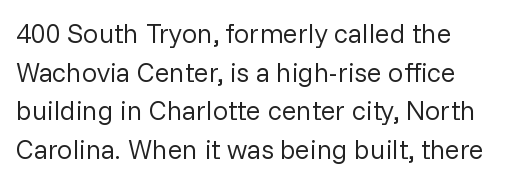
{"italic": "no", "bold": "no", "underline": "no", "align": "left", "line_spacing": "normal", "line_spacing_ratio": 1.43, "letter_spacing": "normal", "letter_spacing_em": 0.0, "glyph_px": 27}
